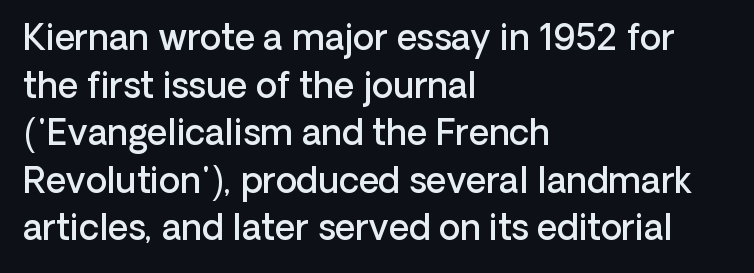
Quick note: underline off. Regarding serifs, this sample does without them. The passage shown is semibold, sitting just below true bold. You could not count columns in this text — the font is proportionally spaced. Line spacing here is normal. This is roman type, the default non-slanted kind.
